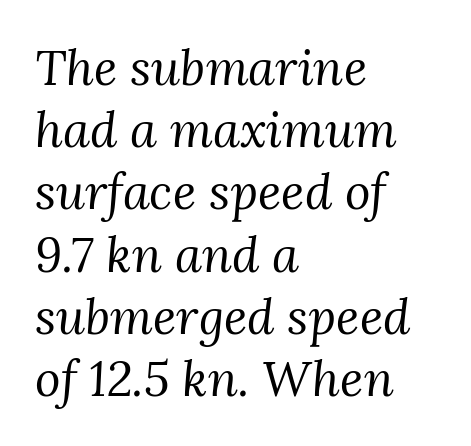
Q: Is the text bold? A: No.
Q: Is the text italic (slanted)? A: Yes, it leans right by about 3 degrees.
Q: Is the typeface a serif or a sans-serif typeface? A: Serif.
Q: Is the text underlined? A: No.
Q: How is the paragraph aligned? A: Left-aligned.
Q: Is the spacing between letters normal or unusually wide? A: Normal.
Q: Is the spacing between lines tight, normal or loose? A: Normal.
Q: Width (condensed, normal, or wide)? A: Normal.
Q: Stroke contrast? A: Medium.
Q: x-height? A: Medium.
Q: Monospaced? A: No.
